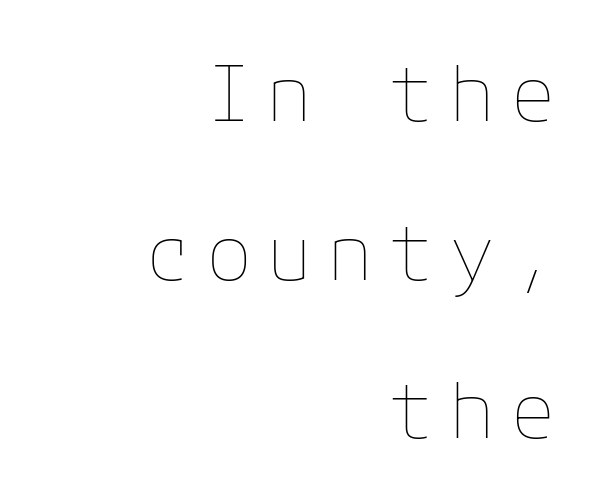
Unmarked baselines from the first word to the last. Does the leading feel generous? Absolutely, it's lavish. Casual observation: everything's shoved over to the right. The letters look calm and open, with moderate or lighter stems. Vertical strokes here are truly vertical.
